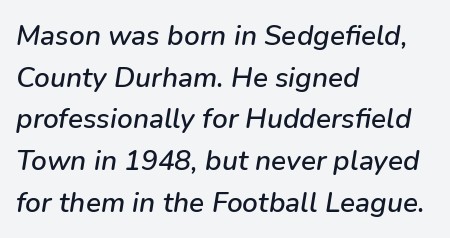
The image shows 28 px text type, italic (leaning right); set left-aligned, normal line spacing (1.49x), normal letter spacing, not underlined; low stroke contrast and a medium x-height.
